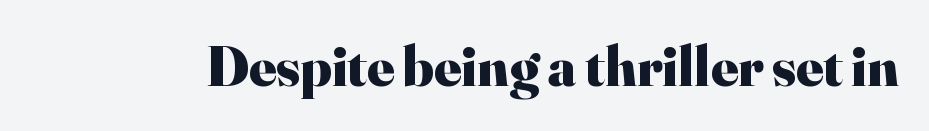
Words appear dense and cohesive because spacing is normal. Weight: bold. Ascenders rise straight up at ninety degrees. Each row of text sits above clean, open space. Is this a fixed-width face? No — the glyphs have proportional, varying widths. Is this a sans? No — the strokes have serifs.
